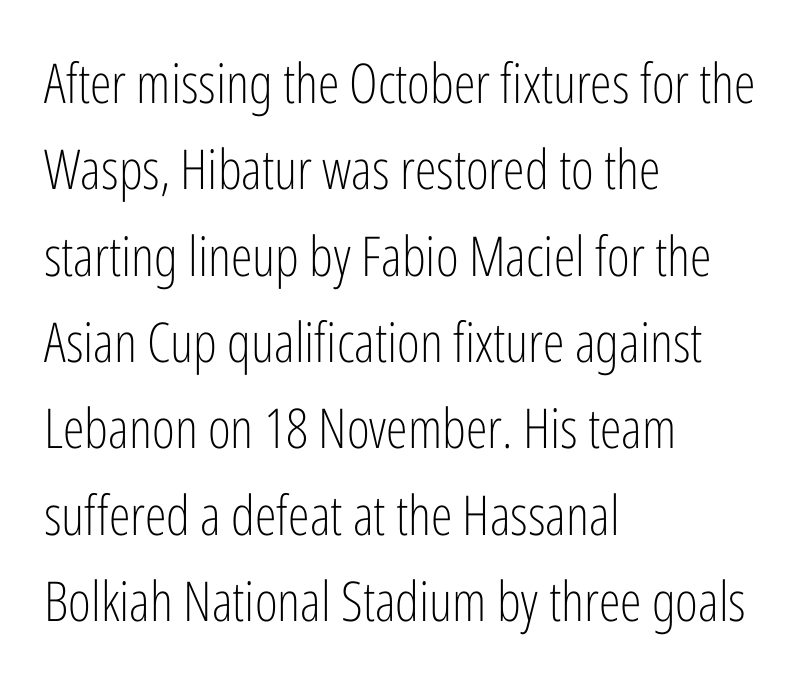
The image shows 55 px light, condensed sans-serif type, upright; set left-aligned, normal line spacing (1.57x), normal letter spacing, not underlined; low stroke contrast and a medium x-height.
